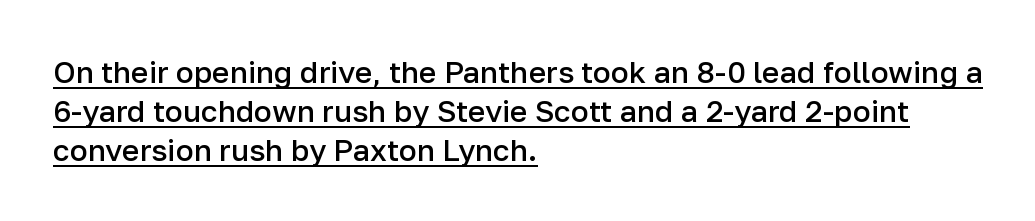
Q: Is the text bold? A: Semi-bold.
Q: Is the text italic (slanted)? A: No, it is upright.
Q: Is the typeface a serif or a sans-serif typeface? A: Sans-serif.
Q: Is the text underlined? A: Yes.
Q: How is the paragraph aligned? A: Left-aligned.
Q: Is the spacing between letters normal or unusually wide? A: Normal.
Q: Is the spacing between lines tight, normal or loose? A: Normal.
Q: Width (condensed, normal, or wide)? A: Normal.
Q: Stroke contrast? A: Low.
Q: x-height? A: Medium.
Q: Monospaced? A: No.
